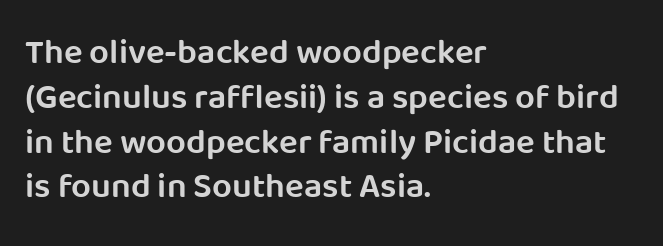
Glyph-to-glyph distance matches everyday printed text. Nope, not italic — everything's standing straight. Does the leading feel generous? No, just average. The lines are quadded left.
